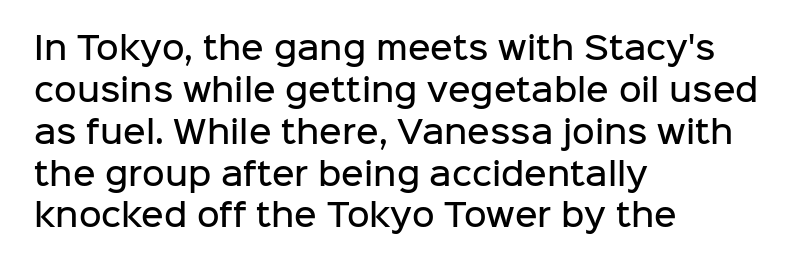
The image shows 31 px semibold sans-serif type, upright; set left-aligned, normal line spacing (1.35x), normal letter spacing, not underlined; low stroke contrast and a medium x-height.
